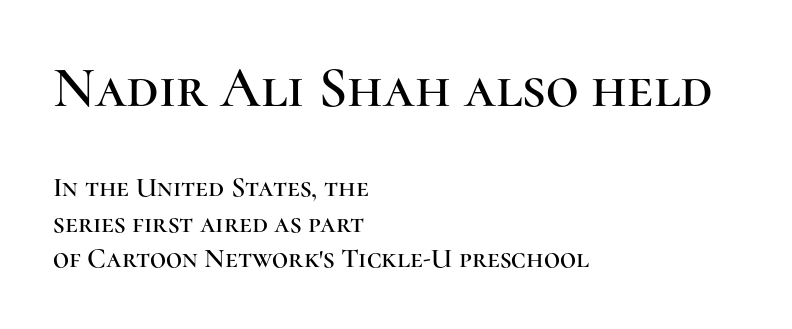
{"serif": "yes", "italic": "no", "width": "normal", "stroke_contrast": "high", "x_height": "medium", "monospaced": "no", "underline": "no", "align": "left", "line_spacing": "normal", "line_spacing_ratio": 1.26, "letter_spacing": "normal", "letter_spacing_em": 0.0, "larger_block": "first", "size_ratio": 2.04, "glyph_px": 57}
